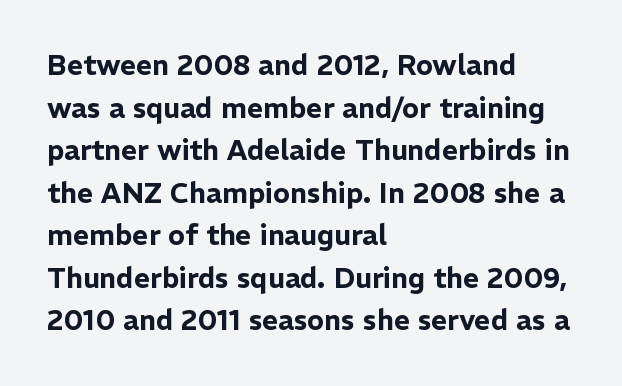
The image shows 28 px sans-serif type, upright; set left-aligned, normal line spacing (1.52x), normal letter spacing, not underlined; low stroke contrast and a medium x-height.
